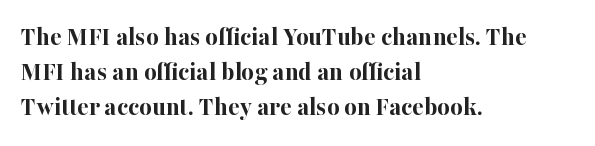
Q: Is the text bold? A: Yes.
Q: Is the text italic (slanted)? A: No, it is upright.
Q: Is the text underlined? A: No.
Q: How is the paragraph aligned? A: Left-aligned.
Q: Is the spacing between letters normal or unusually wide? A: Normal.
Q: Is the spacing between lines tight, normal or loose? A: Normal.
